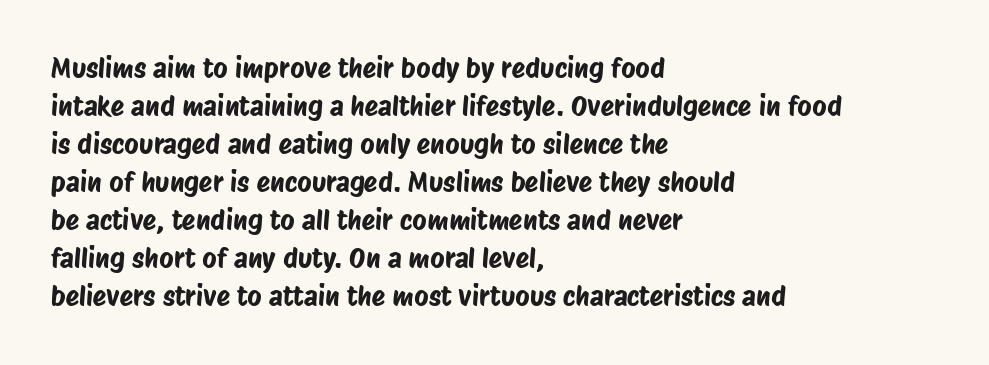
The image shows 28 px condensed sans-serif type; set left-aligned, normal line spacing (1.36x), normal letter spacing, not underlined; low stroke contrast and a large x-height.
